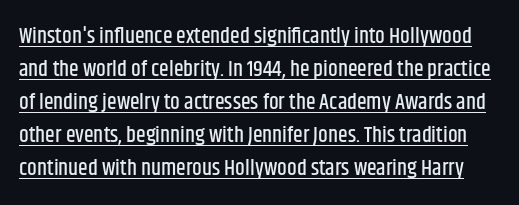
Q: Is the text italic (slanted)? A: No, it is upright.
Q: Is the text underlined? A: Yes.
Q: Is the spacing between letters normal or unusually wide? A: Normal.
Q: Is the spacing between lines tight, normal or loose? A: Normal.
